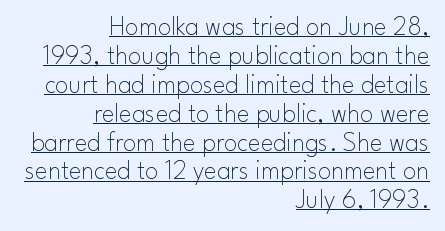
{"italic": "no", "bold": "no", "underline": "yes", "align": "right", "line_spacing": "tight", "line_spacing_ratio": 1.07, "letter_spacing": "normal", "letter_spacing_em": 0.0, "glyph_px": 27}
